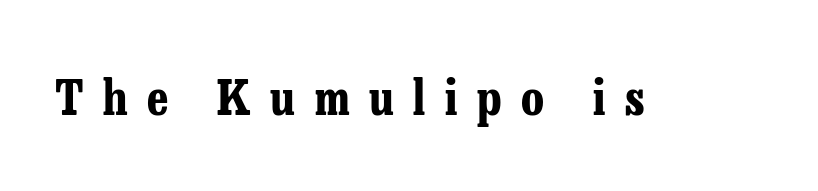
Q: Is the text bold? A: Yes.
Q: Is the text italic (slanted)? A: No, it is upright.
Q: Is the typeface a serif or a sans-serif typeface? A: Serif.
Q: Is the text underlined? A: No.
Q: Is the spacing between letters normal or unusually wide? A: Unusually wide.
Q: Width (condensed, normal, or wide)? A: Condensed.
Q: Stroke contrast? A: Low.
Q: x-height? A: Medium.
Q: Monospaced? A: No.
